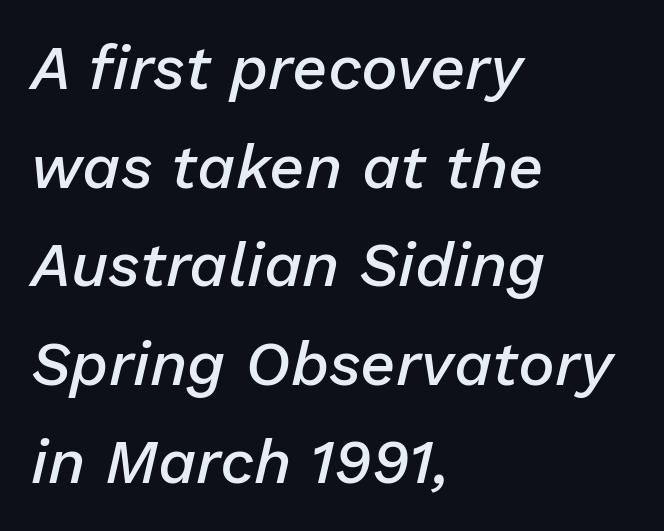
The glyphs look as if they've been sheared to an angle. Slightly chunky letters — semibold, I'd say, not full bold. A typesetter would call this zero additional tracking. One glance says typical: line gaps are just what's usual. The letters advance in unequal steps, a hallmark of proportional type.
